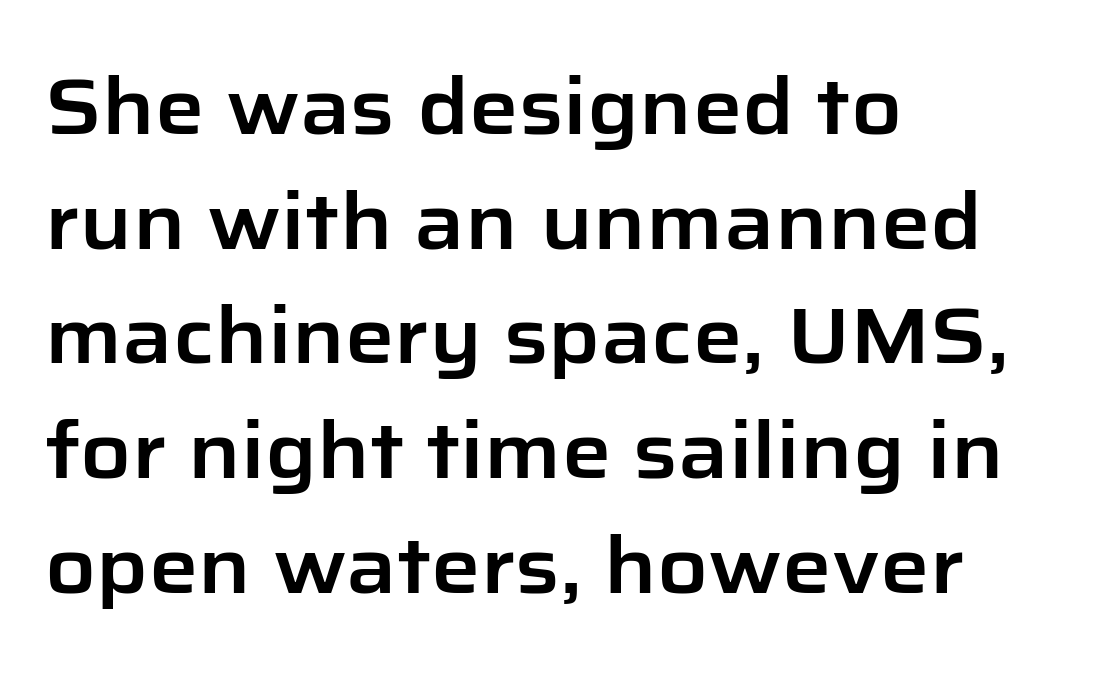
Q: Is the text italic (slanted)? A: No, it is upright.
Q: Is the typeface a serif or a sans-serif typeface? A: Sans-serif.
Q: Is the text underlined? A: No.
Q: How is the paragraph aligned? A: Left-aligned.
Q: Is the spacing between letters normal or unusually wide? A: Normal.
Q: Is the spacing between lines tight, normal or loose? A: Normal.
Q: Width (condensed, normal, or wide)? A: Normal.
Q: Stroke contrast? A: Low.
Q: x-height? A: Medium.
Q: Monospaced? A: No.
